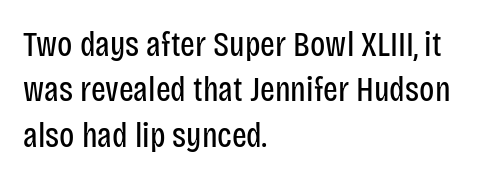
Q: Is the text bold? A: No.
Q: Is the text italic (slanted)? A: No, it is upright.
Q: Is the typeface a serif or a sans-serif typeface? A: Sans-serif.
Q: Is the text underlined? A: No.
Q: How is the paragraph aligned? A: Left-aligned.
Q: Is the spacing between letters normal or unusually wide? A: Normal.
Q: Is the spacing between lines tight, normal or loose? A: Normal.
Q: Width (condensed, normal, or wide)? A: Condensed.
Q: Stroke contrast? A: Low.
Q: x-height? A: Large.
Q: Monospaced? A: No.
